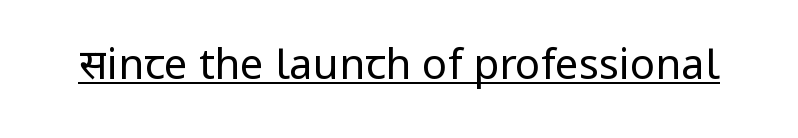
{"serif": "no", "italic": "no", "bold": "no", "weight": "regular", "width": "normal", "stroke_contrast": "low", "x_height": "medium", "monospaced": "no", "underline": "yes", "letter_spacing": "normal", "letter_spacing_em": 0.0, "glyph_px": 42}
